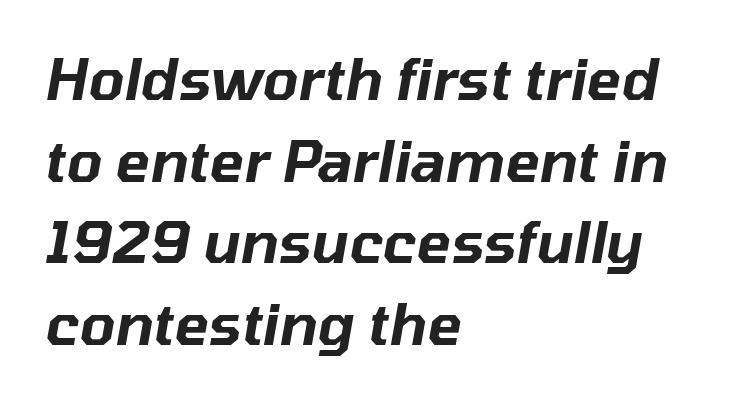
The image shows 57 px text type, italic (leaning right); set left-aligned, normal line spacing (1.43x), normal letter spacing, not underlined; low stroke contrast and a medium x-height.
